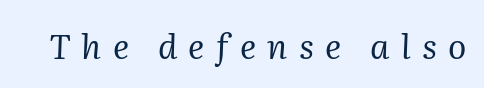
Do the characters align in a grid? No, the font is proportional. Examine the stroke ends and you'll spot serifs. Lines of text with bare space underneath. In terms of posture, this sample is oblique.
